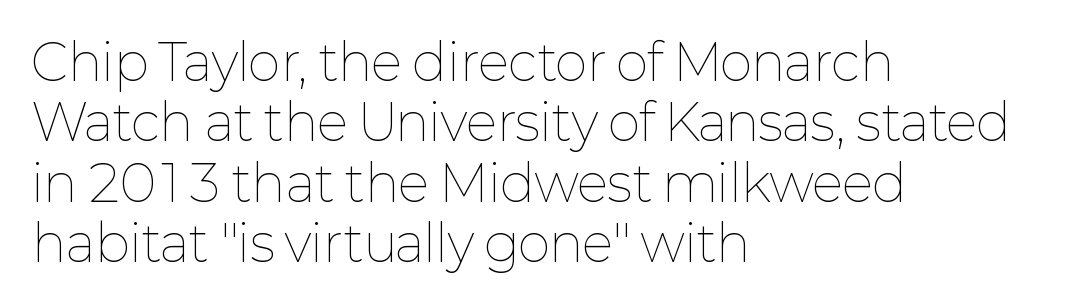
Quick note: underline off. Rendered with straight, roman letterforms. Varying glyph widths throughout — classic text-font behaviour. Observe the ordinary spacing: letters are neighbours, not strangers. Stems here are at most as thick as an everyday book face. Line starts are locked; line ends wander.
